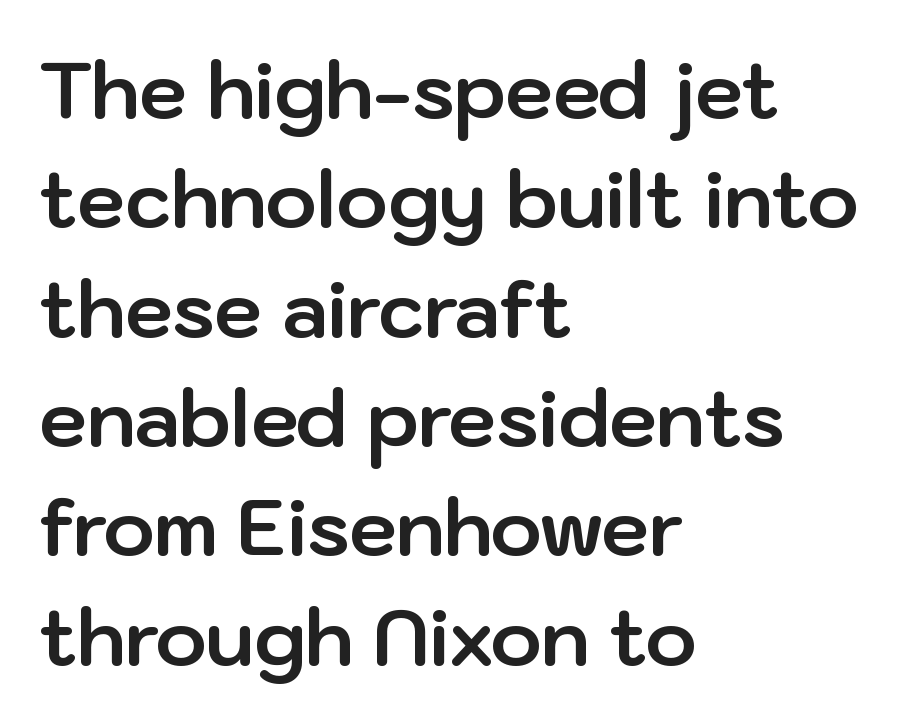
The image shows 77 px bold sans-serif type, upright; set left-aligned, normal line spacing (1.42x), normal letter spacing, not underlined; low stroke contrast and a medium x-height.
